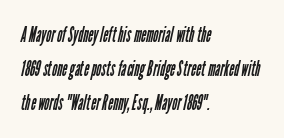
The passage shown is not underscored anywhere. Caption: face not bold, strokes unweighted. Tracking value appears to be zero — textbook default spacing. Leading: standard. The rag falls on the right side of this text block.
